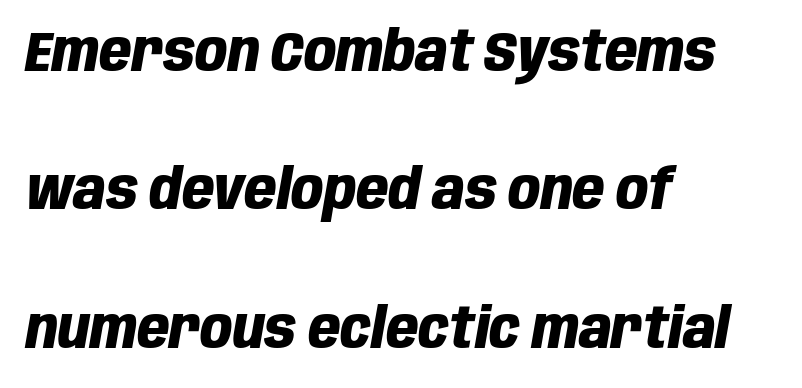
The image shows 56 px heavy, condensed type, italic (leaning right); set left-aligned, loose line spacing (2.47x), normal letter spacing, not underlined; low stroke contrast and a large x-height.
